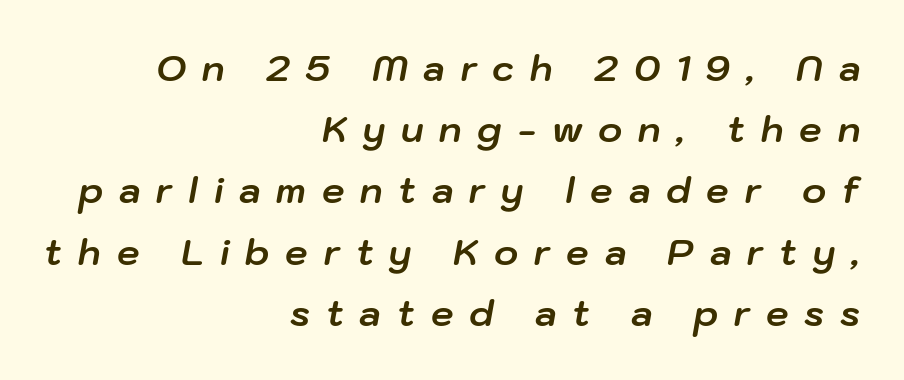
The image shows 36 px bold type, italic (leaning right); set right-aligned, normal line spacing (1.7x), unusually wide letter spacing (+0.44 em), not underlined; low stroke contrast and a medium x-height.
